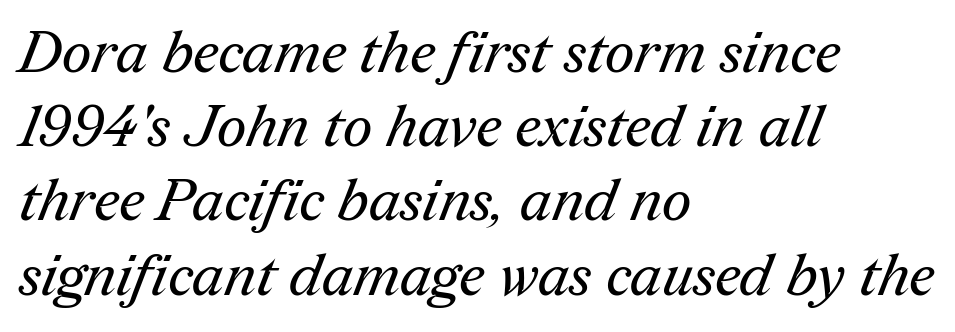
{"serif": "yes", "bold": "no", "weight": "regular", "width": "normal", "stroke_contrast": "medium", "x_height": "medium", "monospaced": "no", "underline": "no", "align": "left", "line_spacing": "normal", "line_spacing_ratio": 1.28, "letter_spacing": "normal", "letter_spacing_em": 0.0, "glyph_px": 58}
